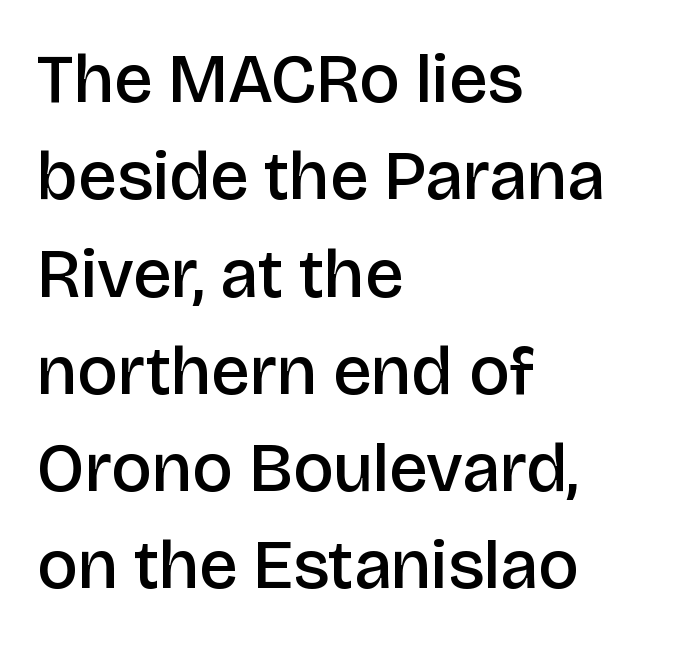
Q: Is the text bold? A: Semi-bold.
Q: Is the text italic (slanted)? A: No, it is upright.
Q: Is the typeface a serif or a sans-serif typeface? A: Sans-serif.
Q: Is the text underlined? A: No.
Q: How is the paragraph aligned? A: Left-aligned.
Q: Is the spacing between letters normal or unusually wide? A: Normal.
Q: Is the spacing between lines tight, normal or loose? A: Normal.
Q: Width (condensed, normal, or wide)? A: Normal.
Q: Stroke contrast? A: Low.
Q: x-height? A: Large.
Q: Monospaced? A: No.
